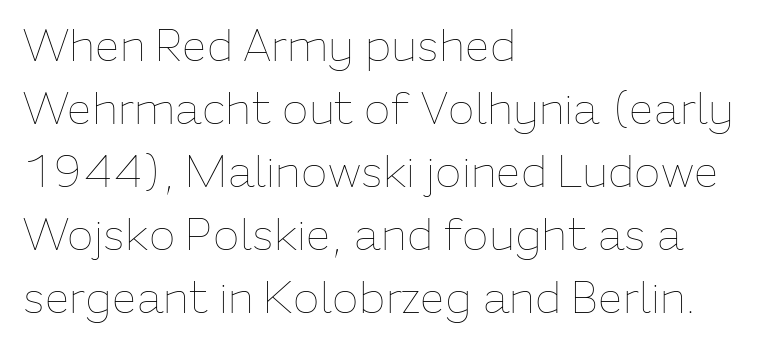
{"italic": "no", "bold": "no", "weight": "thin", "width": "normal", "stroke_contrast": "low", "x_height": "medium", "monospaced": "no", "underline": "no", "align": "left", "line_spacing": "normal", "line_spacing_ratio": 1.43, "letter_spacing": "normal", "letter_spacing_em": 0.0, "glyph_px": 44}
